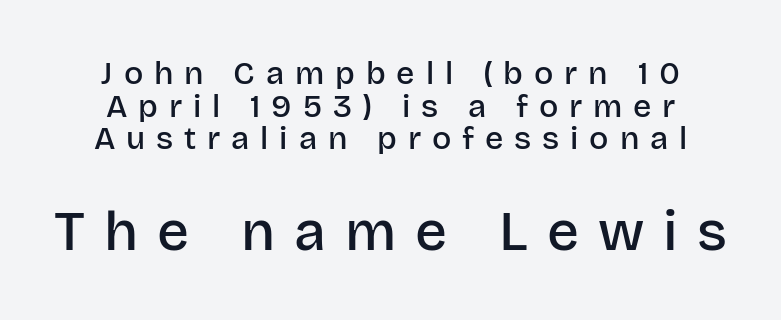
The image shows 56 px semibold sans-serif type, upright; set tight line spacing (1.02x), unusually wide letter spacing (+0.34 em), not underlined; the second (bottom) block is 1.75x larger; low stroke contrast and a large x-height.
